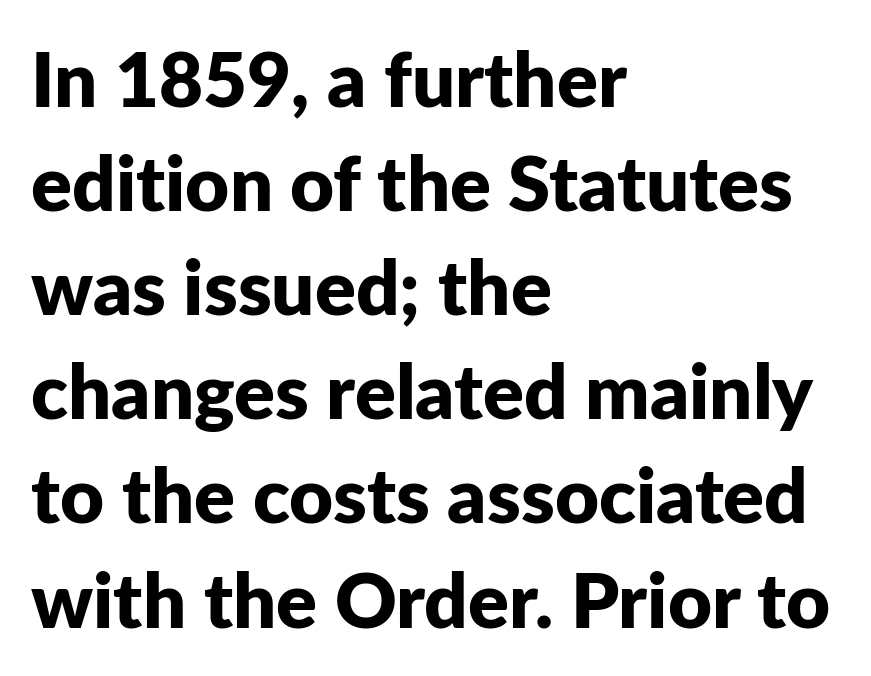
The image shows 76 px bold sans-serif type, upright; set left-aligned, normal line spacing (1.37x), normal letter spacing, not underlined; low stroke contrast and a medium x-height.
